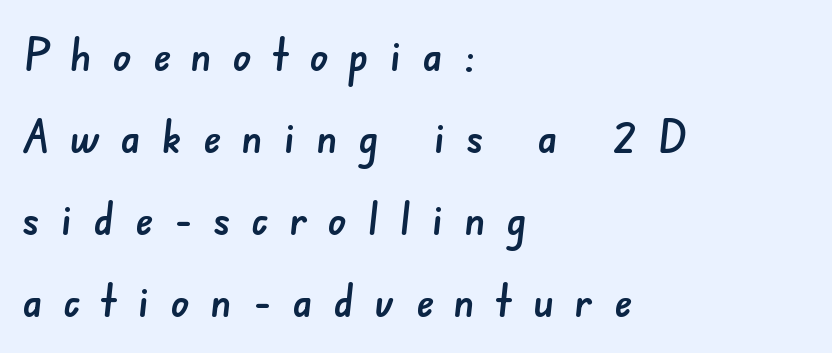
This sample has the flowing, uneven cadence of proportional lettering. The rag falls on the right side of this text block. Lines of text with bare space underneath. The type is letterspaced generously, with wide tracking. Serif or sans? Sans — the stroke terminals are bare.
